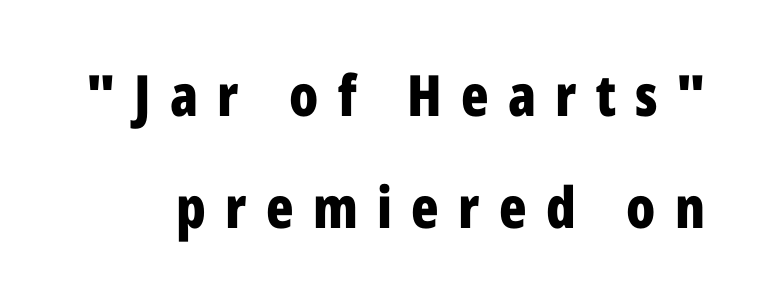
The image shows 57 px bold, condensed sans-serif type, upright; set loose line spacing (1.96x), unusually wide letter spacing (+0.34 em), not underlined; low stroke contrast and a medium x-height.
